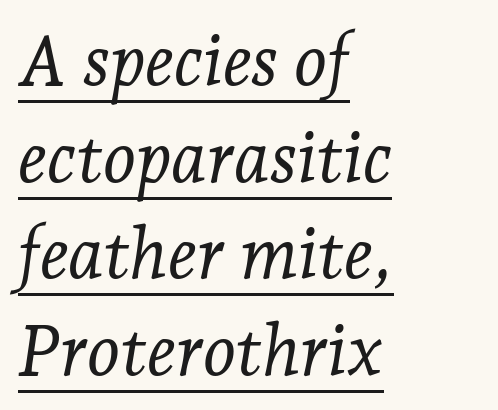
{"serif": "yes", "italic": "yes", "lean": "right", "slant_degrees": 7, "bold": "no", "weight": "light", "width": "normal", "stroke_contrast": "low", "x_height": "medium", "monospaced": "no", "underline": "yes", "align": "left", "line_spacing": "normal", "line_spacing_ratio": 1.36, "letter_spacing": "normal", "letter_spacing_em": 0.0, "glyph_px": 71}
